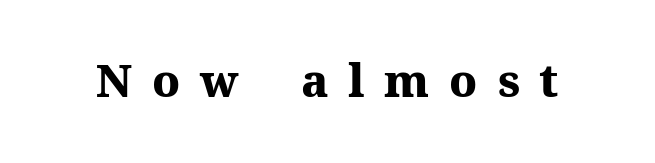
{"serif": "yes", "italic": "no", "bold": "yes", "weight": "heavy", "width": "normal", "stroke_contrast": "medium", "x_height": "medium", "monospaced": "no", "underline": "no", "letter_spacing": "wide", "letter_spacing_em": 0.44, "glyph_px": 45}
